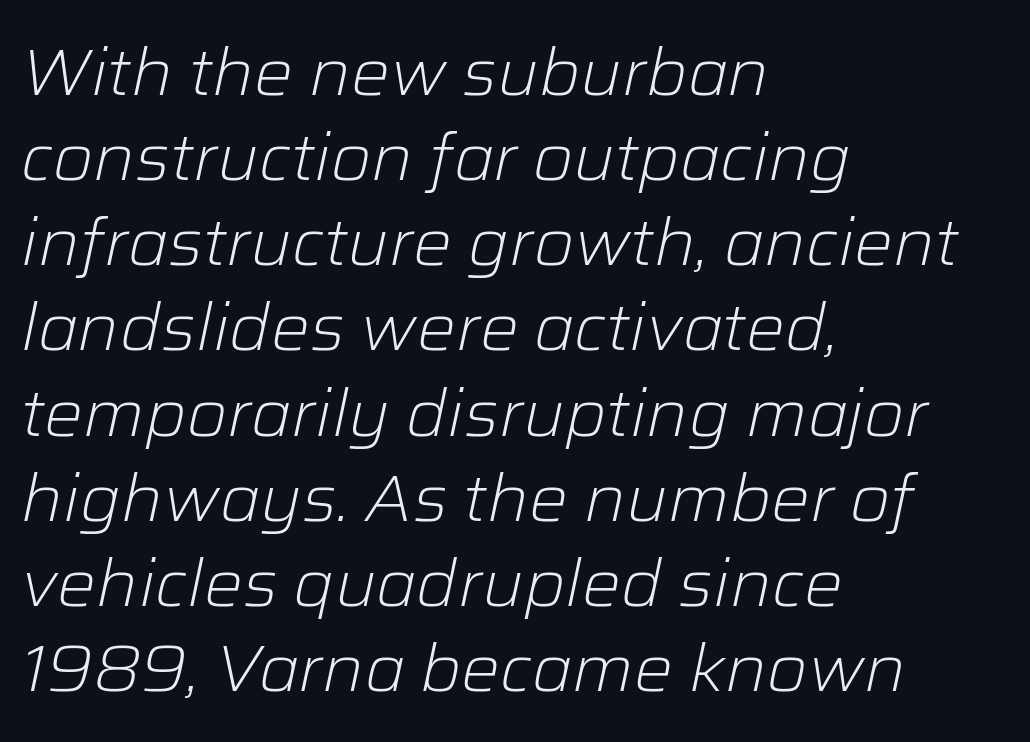
The image shows 65 px light type, italic (leaning right); set left-aligned, normal line spacing (1.31x), normal letter spacing, not underlined; low stroke contrast and a medium x-height.
